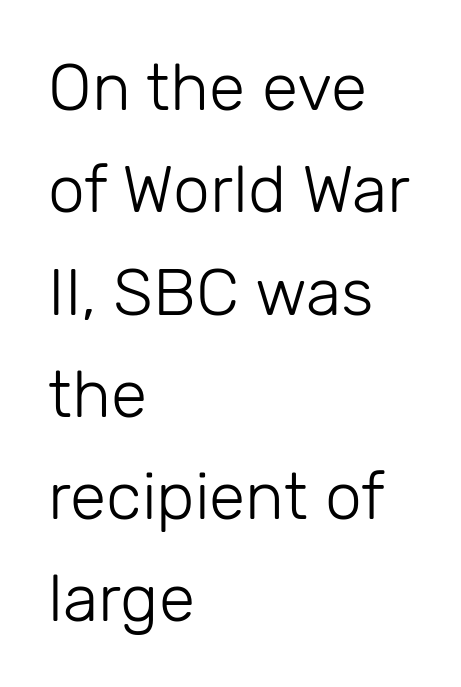
{"serif": "no", "italic": "no", "bold": "no", "weight": "light", "width": "normal", "stroke_contrast": "low", "x_height": "medium", "monospaced": "no", "underline": "no", "align": "left", "line_spacing": "normal", "line_spacing_ratio": 1.55, "letter_spacing": "normal", "letter_spacing_em": 0.0, "glyph_px": 66}
